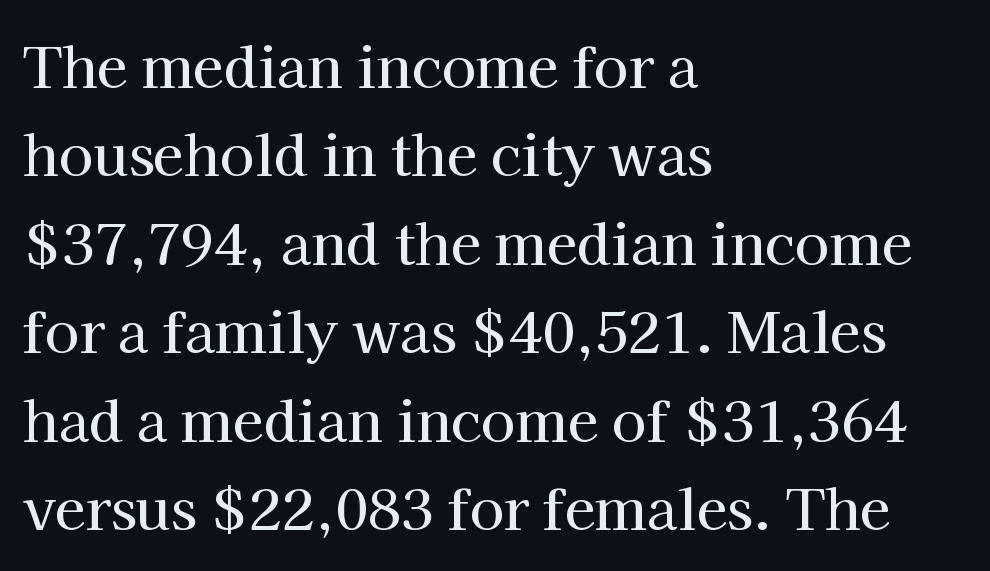
Q: Is the text italic (slanted)? A: No, it is upright.
Q: Is the typeface a serif or a sans-serif typeface? A: Serif.
Q: Is the text underlined? A: No.
Q: How is the paragraph aligned? A: Left-aligned.
Q: Is the spacing between letters normal or unusually wide? A: Normal.
Q: Is the spacing between lines tight, normal or loose? A: Normal.
Q: Width (condensed, normal, or wide)? A: Normal.
Q: Stroke contrast? A: High.
Q: x-height? A: Medium.
Q: Monospaced? A: No.
